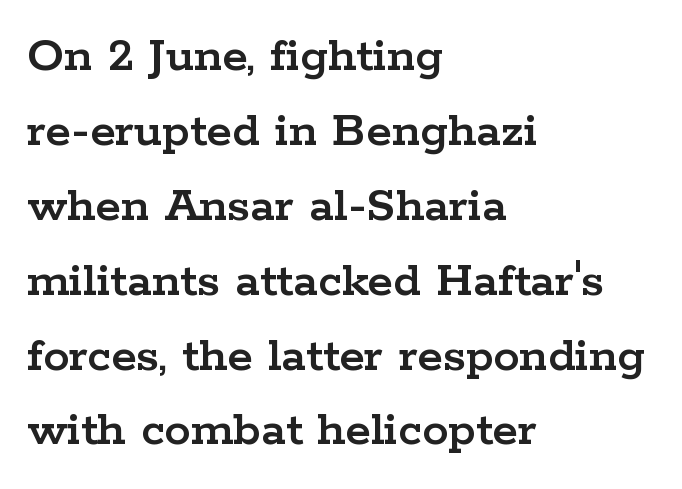
The image shows 52 px wide serif type, upright; set left-aligned, normal line spacing (1.44x), normal letter spacing, not underlined; low stroke contrast and a medium x-height.
